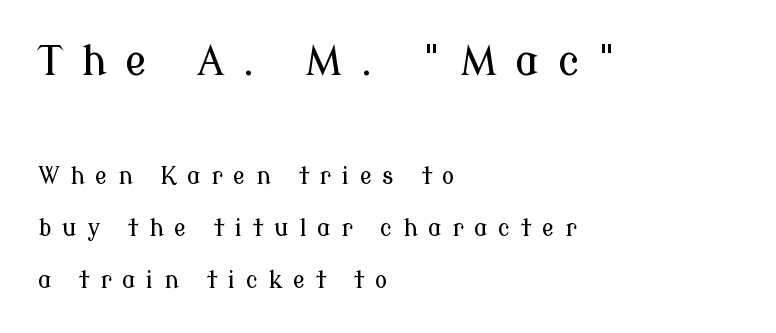
{"serif": "yes", "italic": "no", "width": "normal", "stroke_contrast": "low", "x_height": "medium", "monospaced": "no", "underline": "no", "align": "left", "line_spacing": "loose", "line_spacing_ratio": 2.26, "letter_spacing": "wide", "letter_spacing_em": 0.46, "larger_block": "first", "size_ratio": 1.78, "glyph_px": 41}
